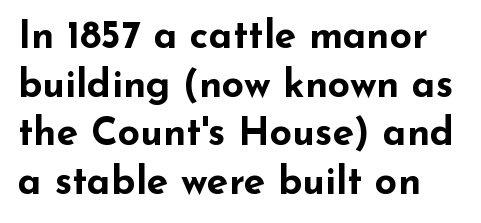
Q: Is the text bold? A: Yes.
Q: Is the text italic (slanted)? A: No, it is upright.
Q: Is the typeface a serif or a sans-serif typeface? A: Sans-serif.
Q: Is the text underlined? A: No.
Q: Is the spacing between letters normal or unusually wide? A: Normal.
Q: Is the spacing between lines tight, normal or loose? A: Normal.
Q: Width (condensed, normal, or wide)? A: Wide.
Q: Stroke contrast? A: Low.
Q: x-height? A: Small.
Q: Monospaced? A: No.
